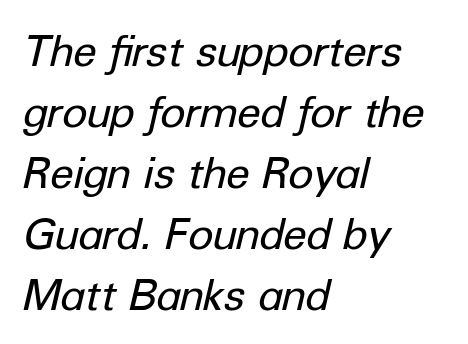
{"italic": "yes", "lean": "right", "slant_degrees": 12, "bold": "no", "weight": "regular", "width": "normal", "stroke_contrast": "low", "x_height": "medium", "monospaced": "no", "underline": "no", "align": "left", "line_spacing": "normal", "line_spacing_ratio": 1.42, "letter_spacing": "normal", "letter_spacing_em": 0.0, "glyph_px": 43}
